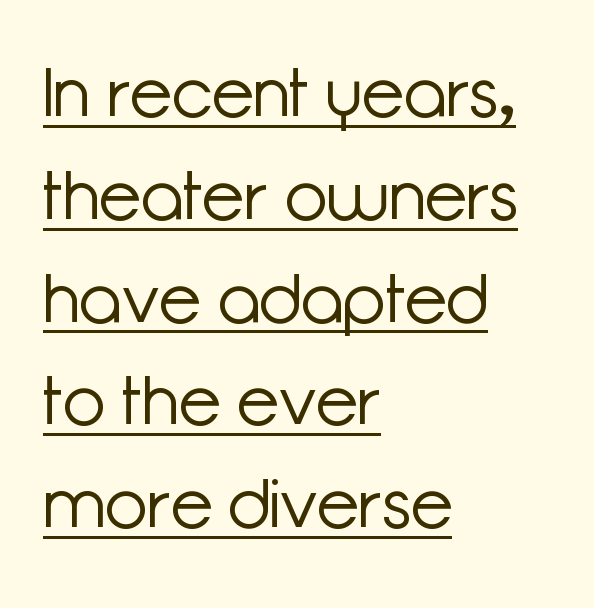
{"serif": "no", "italic": "no", "bold": "no", "weight": "light", "width": "normal", "stroke_contrast": "low", "x_height": "medium", "monospaced": "no", "underline": "yes", "align": "left", "line_spacing": "normal", "line_spacing_ratio": 1.49, "letter_spacing": "normal", "letter_spacing_em": 0.0, "glyph_px": 69}
